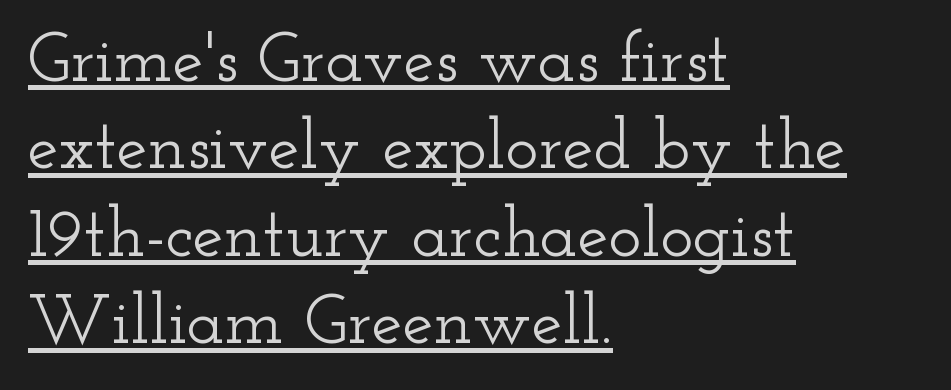
This sample keeps an unexceptional amount of space between lines. One-word summary of the alignment: left. Nope, not italic — everything's standing straight. The passage shown is typed in a proportional face where columns would drift.
